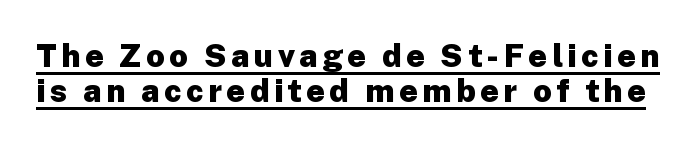
The image shows 32 px heavy sans-serif type, upright; set tight line spacing (1.09x), underlined; low stroke contrast and a medium x-height.
